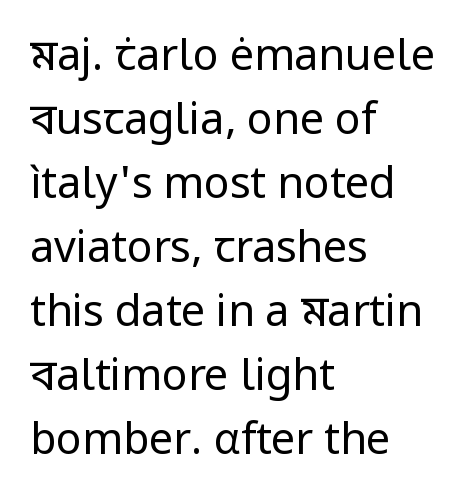
The image shows 43 px regular-weight sans-serif type, upright; set left-aligned, normal line spacing (1.49x), normal letter spacing, not underlined; low stroke contrast and a medium x-height.
